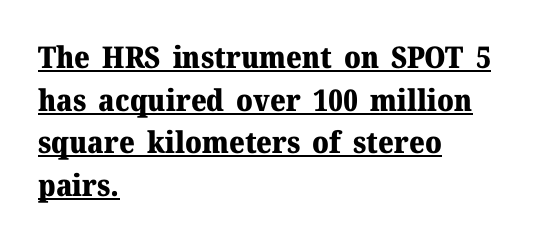
The image shows 30 px heavy serif type, upright; set left-aligned, normal line spacing (1.42x), normal letter spacing, underlined; medium stroke contrast and a medium x-height.
